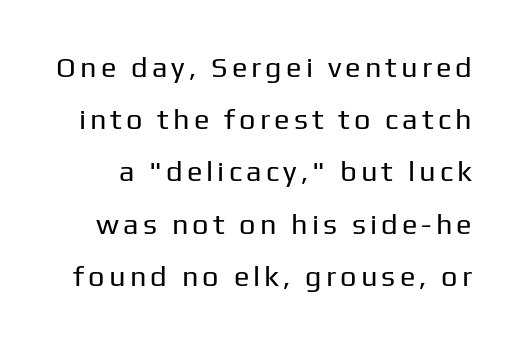
Q: Is the text bold? A: No.
Q: Is the text italic (slanted)? A: No, it is upright.
Q: Is the typeface a serif or a sans-serif typeface? A: Sans-serif.
Q: Is the text underlined? A: No.
Q: Width (condensed, normal, or wide)? A: Normal.
Q: Stroke contrast? A: Low.
Q: x-height? A: Medium.
Q: Monospaced? A: No.
